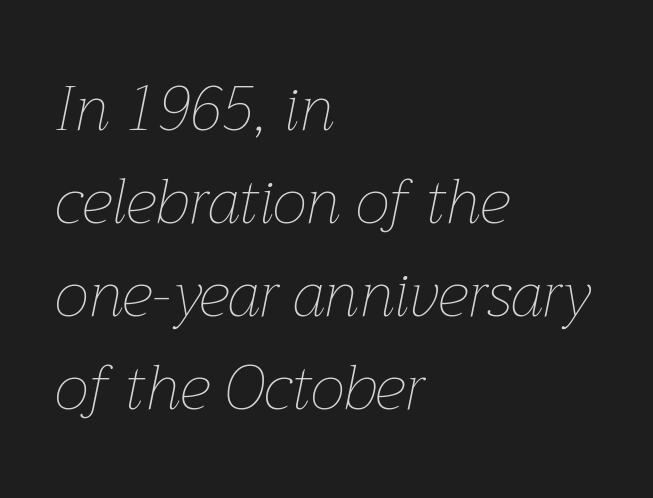
Q: Is the text bold? A: No.
Q: Is the text italic (slanted)? A: Yes, it leans right by about 12 degrees.
Q: Is the text underlined? A: No.
Q: How is the paragraph aligned? A: Left-aligned.
Q: Is the spacing between letters normal or unusually wide? A: Normal.
Q: Is the spacing between lines tight, normal or loose? A: Normal.
Q: Width (condensed, normal, or wide)? A: Normal.
Q: Stroke contrast? A: Low.
Q: x-height? A: Medium.
Q: Monospaced? A: No.
